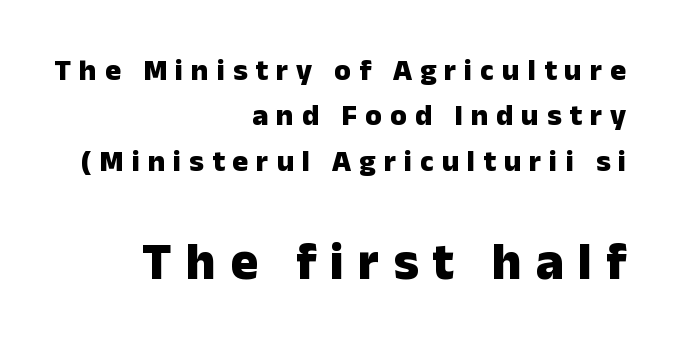
{"serif": "no", "italic": "no", "bold": "yes", "weight": "heavy", "width": "normal", "stroke_contrast": "low", "x_height": "medium", "monospaced": "no", "underline": "no", "align": "right", "line_spacing": "normal", "line_spacing_ratio": 1.51, "letter_spacing": "wide", "letter_spacing_em": 0.27, "larger_block": "second", "size_ratio": 1.73, "glyph_px": 52}
